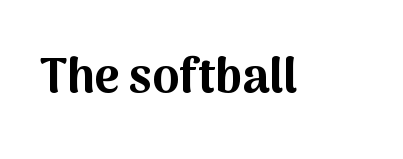
Notice how thick the strokes are: this is what a full bold looks like. Varying glyph widths throughout — classic text-font behaviour. This is the regular roman posture of the typeface. Tracking here is standard; glyphs follow each other at the usual distance.
